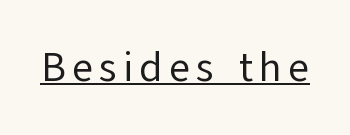
The image shows 41 px regular-weight sans-serif type, upright; set underlined; low stroke contrast and a medium x-height.
